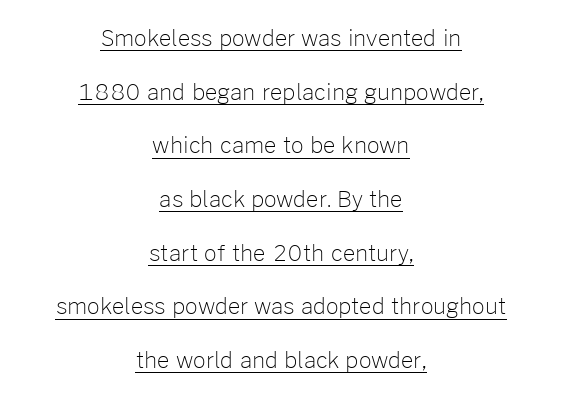
How would I describe the line gaps? Wide and relaxed. A typesetter would call this zero additional tracking. The rendering uses the underline text-decoration. A quiet, ordinary-to-light weight characterises the typeface. The specimen reads as upright at a glance. Compared with a flush-left layout, this one balances lines on the center instead.
